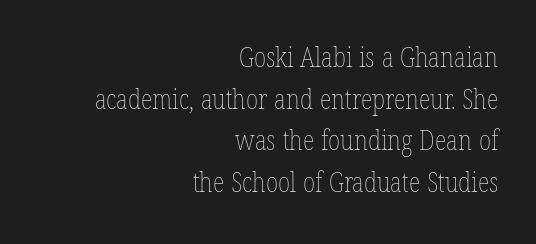
Q: Is the text bold? A: No.
Q: Is the text italic (slanted)? A: No, it is upright.
Q: Is the text underlined? A: No.
Q: How is the paragraph aligned? A: Right-aligned.
Q: Is the spacing between letters normal or unusually wide? A: Normal.
Q: Is the spacing between lines tight, normal or loose? A: Normal.
